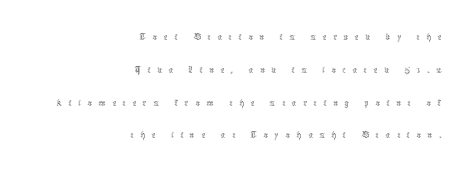
The image shows 22 px text type, upright; set right-aligned, normal line spacing (1.49x), unusually wide letter spacing (+0.3 em), not underlined.
